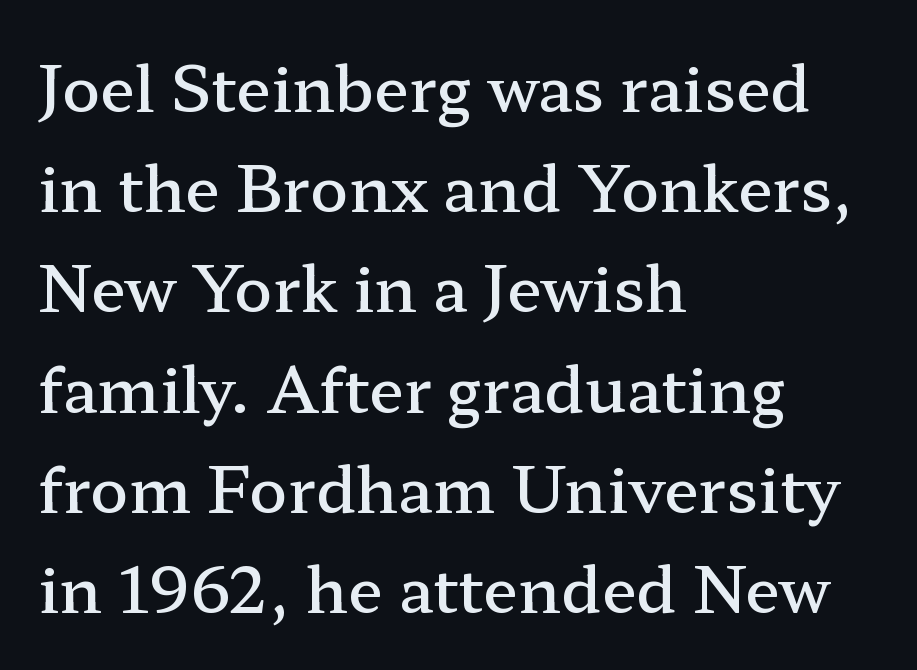
{"serif": "yes", "italic": "no", "bold": "semi", "weight": "semibold", "width": "wide", "stroke_contrast": "low", "x_height": "medium", "monospaced": "no", "underline": "no", "align": "left", "line_spacing": "normal", "line_spacing_ratio": 1.59, "letter_spacing": "normal", "letter_spacing_em": 0.0, "glyph_px": 63}
